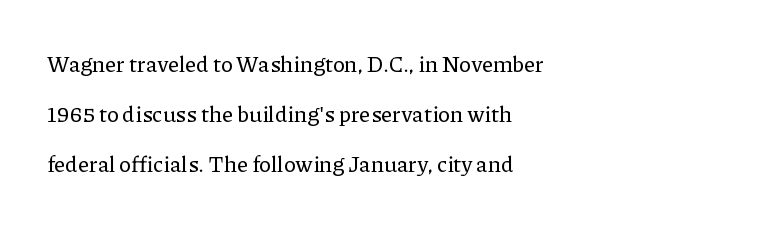
The image shows 22 px text type, upright; set left-aligned, loose line spacing (2.27x), normal letter spacing, not underlined.
